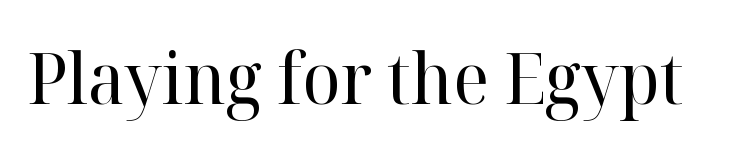
Q: Is the text bold? A: No.
Q: Is the text italic (slanted)? A: No, it is upright.
Q: Is the typeface a serif or a sans-serif typeface? A: Serif.
Q: Is the text underlined? A: No.
Q: Is the spacing between letters normal or unusually wide? A: Normal.
Q: Width (condensed, normal, or wide)? A: Normal.
Q: Stroke contrast? A: High.
Q: x-height? A: Medium.
Q: Monospaced? A: No.
